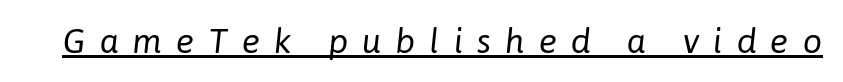
Q: Is the text bold? A: No.
Q: Is the text italic (slanted)? A: Yes, it leans right by about 6 degrees.
Q: Is the text underlined? A: Yes.
Q: Is the spacing between letters normal or unusually wide? A: Unusually wide.
Q: Width (condensed, normal, or wide)? A: Normal.
Q: Stroke contrast? A: Low.
Q: x-height? A: Medium.
Q: Monospaced? A: No.
